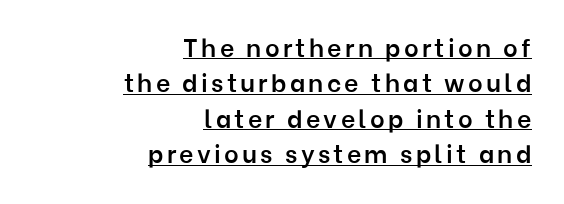
The image shows 25 px text type, upright; set right-aligned, normal line spacing (1.42x), underlined.
